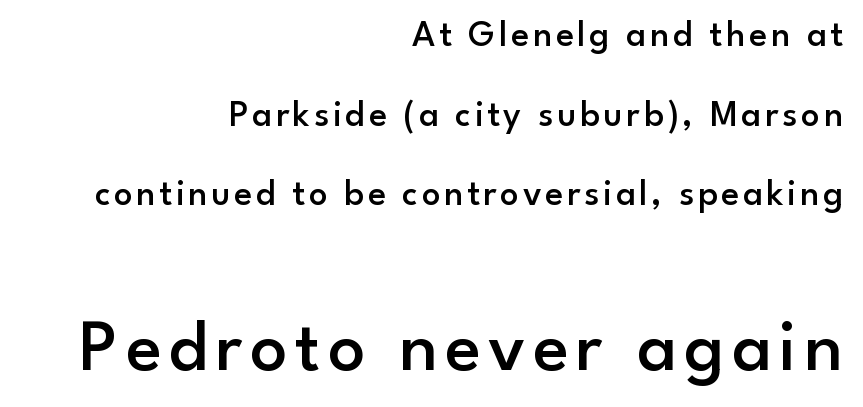
The image shows 74 px semibold sans-serif type, upright; set right-aligned, loose line spacing (2.15x), not underlined; the second (bottom) block is 2.0x larger; low stroke contrast and a small x-height.
